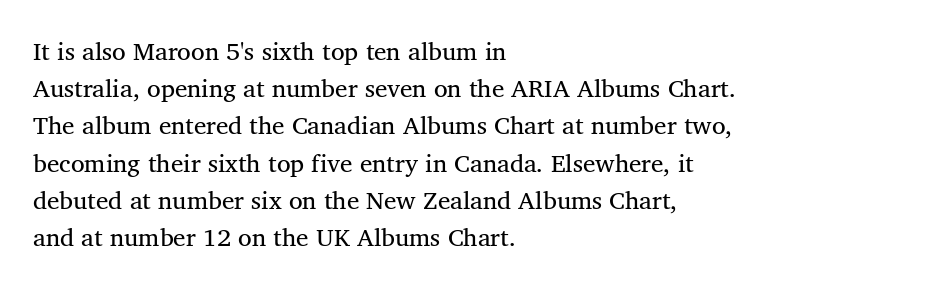
Tracking value appears to be zero — textbook default spacing. This sample keeps an unexceptional amount of space between lines. Which margin do the lines hug? The left one — the right edge is uneven. A clean baseline with only descenders dipping below it.
